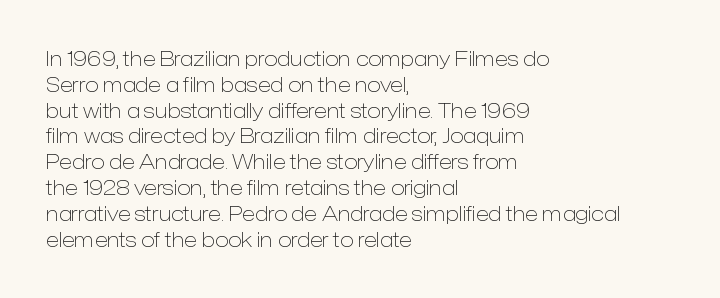
The image shows 20 px text type, upright; set left-aligned, normal line spacing (1.29x), normal letter spacing, not underlined.
